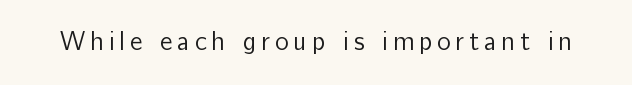
{"italic": "no", "bold": "no", "underline": "no", "glyph_px": 26}
